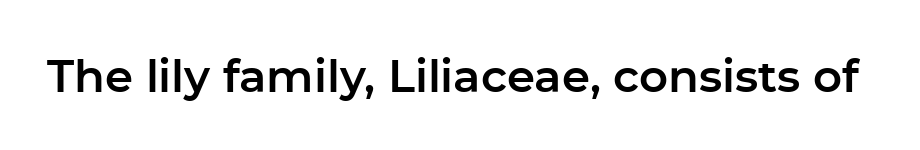
{"serif": "no", "italic": "no", "width": "normal", "stroke_contrast": "low", "x_height": "medium", "monospaced": "no", "underline": "no", "letter_spacing": "normal", "letter_spacing_em": 0.0, "glyph_px": 45}
